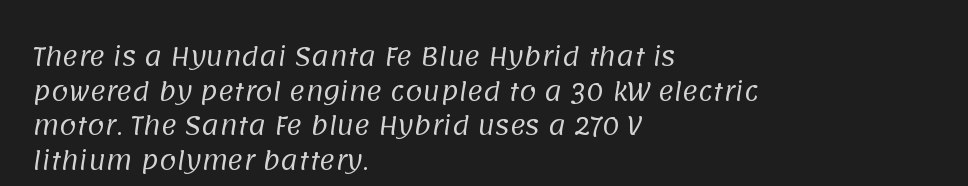
The image shows 24 px text type; set left-aligned, normal line spacing (1.44x), normal letter spacing, not underlined.
